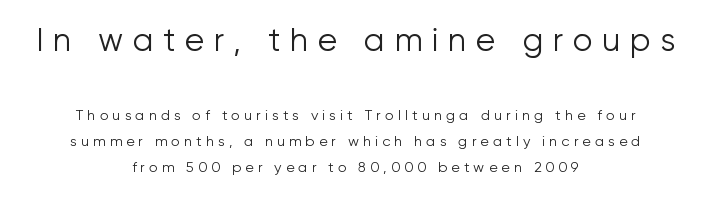
The image shows 32 px light sans-serif type, upright; set centered, line spacing 1.88x, unusually wide letter spacing (+0.29 em), not underlined; the first (top) block is 2.29x larger; low stroke contrast and a medium x-height.
